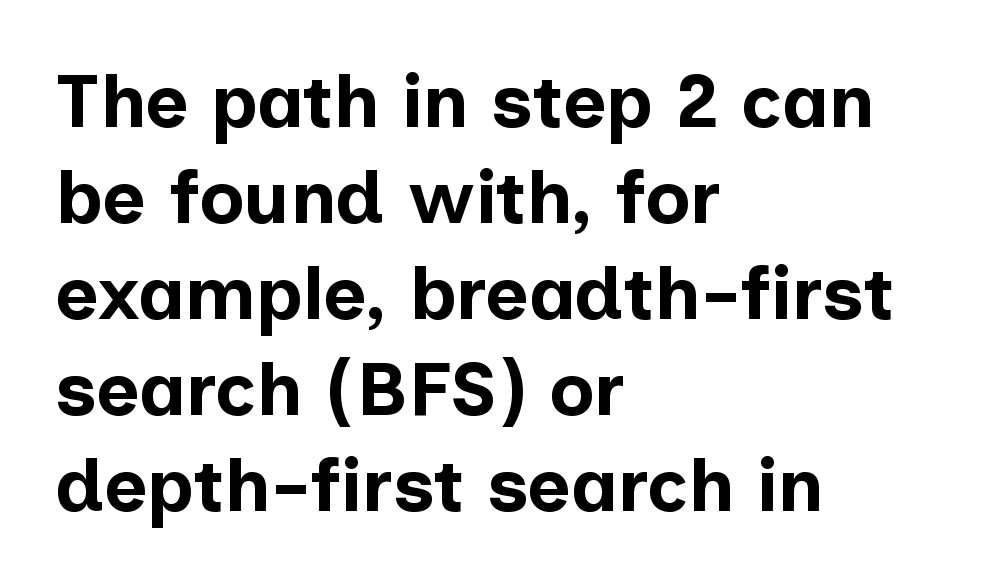
Proportional: the letters do not fall into vertical columns. Note: no serifs on the glyphs. The letters stand straight up with perfectly vertical stems. Descender tails drop into unmarked territory. Typeset ragged right — the left edge is the straight one.
